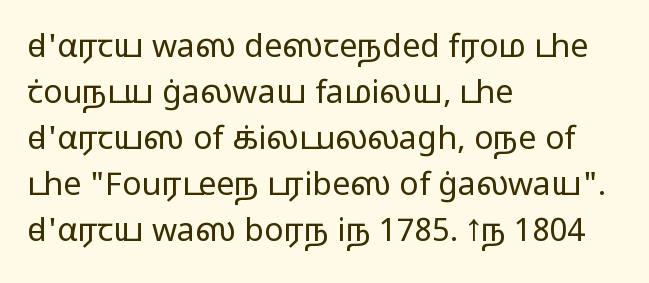
{"serif": "no", "italic": "no", "bold": "no", "weight": "light", "width": "wide", "stroke_contrast": "low", "x_height": "medium", "monospaced": "no", "underline": "no", "align": "left", "line_spacing": "normal", "line_spacing_ratio": 1.44, "letter_spacing": "normal", "letter_spacing_em": 0.0, "glyph_px": 32}
